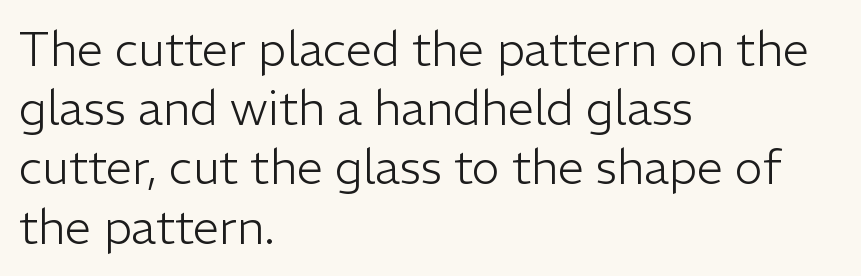
The image shows 47 px light sans-serif type, upright; set left-aligned, normal line spacing (1.26x), normal letter spacing, not underlined; low stroke contrast and a medium x-height.
